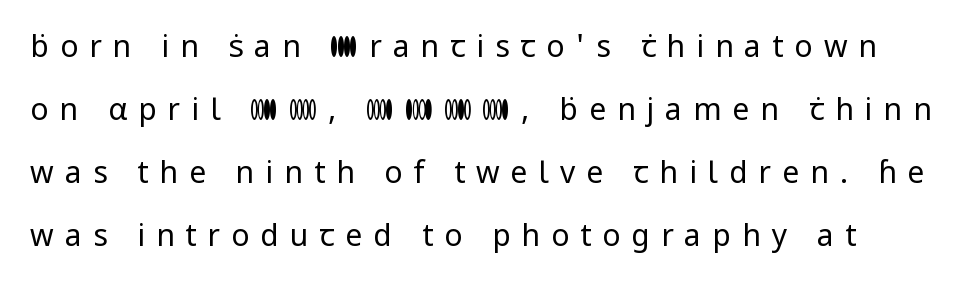
Q: Is the text bold? A: No.
Q: Is the text italic (slanted)? A: No, it is upright.
Q: Is the typeface a serif or a sans-serif typeface? A: Sans-serif.
Q: Is the text underlined? A: No.
Q: How is the paragraph aligned? A: Left-aligned.
Q: Is the spacing between letters normal or unusually wide? A: Unusually wide.
Q: Is the spacing between lines tight, normal or loose? A: Loose.
Q: Width (condensed, normal, or wide)? A: Normal.
Q: Stroke contrast? A: Low.
Q: x-height? A: Medium.
Q: Monospaced? A: No.
